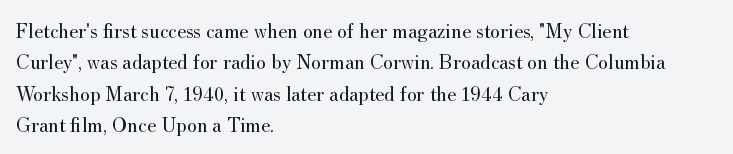
The image shows 21 px text type, upright; set left-aligned, normal line spacing (1.5x), normal letter spacing, not underlined.
